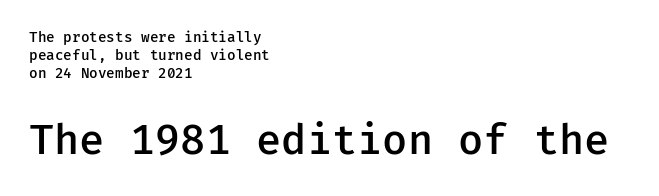
Q: Is the text bold? A: Semi-bold.
Q: Is the text italic (slanted)? A: No, it is upright.
Q: Is the typeface a serif or a sans-serif typeface? A: Sans-serif.
Q: Is the text underlined? A: No.
Q: How is the paragraph aligned? A: Left-aligned.
Q: Is the spacing between letters normal or unusually wide? A: Normal.
Q: Is the spacing between lines tight, normal or loose? A: Normal.
Q: Which block of text is set in a larger size, the first (top) or the second (bottom)? A: The second (bottom) one.
Q: Width (condensed, normal, or wide)? A: Normal.
Q: Stroke contrast? A: Low.
Q: x-height? A: Medium.
